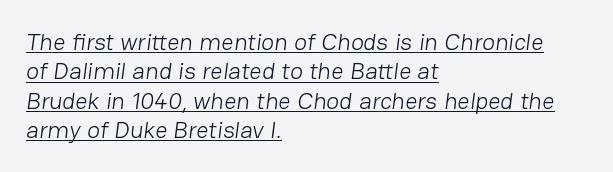
The image shows 24 px text type; set left-aligned, line spacing 1.22x, normal letter spacing, underlined.
